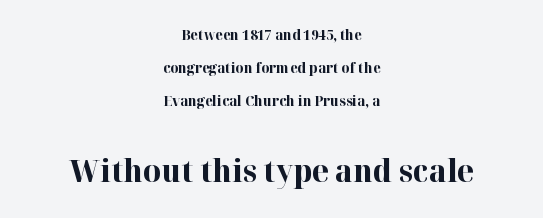
A typesetter would label this face a serif. No word sits above an underline. Proportional: the letters do not fall into vertical columns. The letters stand straight up with perfectly vertical stems.
